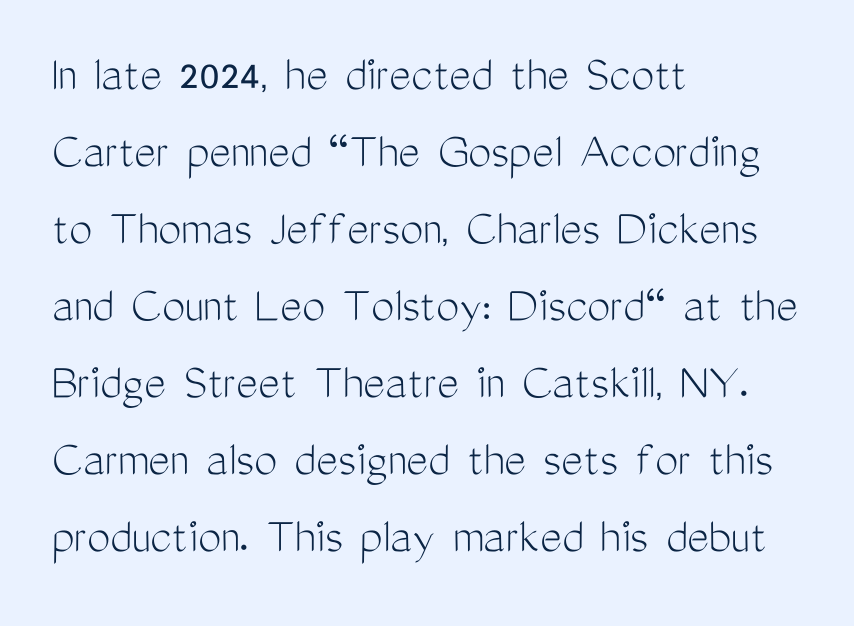
Q: Is the text bold? A: No.
Q: Is the text italic (slanted)? A: No, it is upright.
Q: Is the typeface a serif or a sans-serif typeface? A: Sans-serif.
Q: Is the text underlined? A: No.
Q: How is the paragraph aligned? A: Left-aligned.
Q: Is the spacing between letters normal or unusually wide? A: Normal.
Q: Is the spacing between lines tight, normal or loose? A: Normal.
Q: Width (condensed, normal, or wide)? A: Condensed.
Q: Stroke contrast? A: Medium.
Q: x-height? A: Medium.
Q: Monospaced? A: No.
